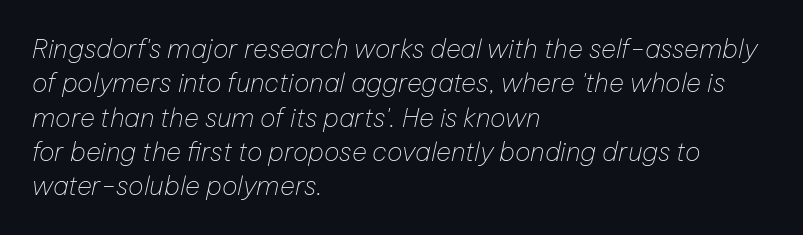
Q: Is the text bold? A: No.
Q: Is the text italic (slanted)? A: Yes, it leans right by about 12 degrees.
Q: Is the text underlined? A: No.
Q: How is the paragraph aligned? A: Left-aligned.
Q: Is the spacing between letters normal or unusually wide? A: Normal.
Q: Is the spacing between lines tight, normal or loose? A: Normal.
